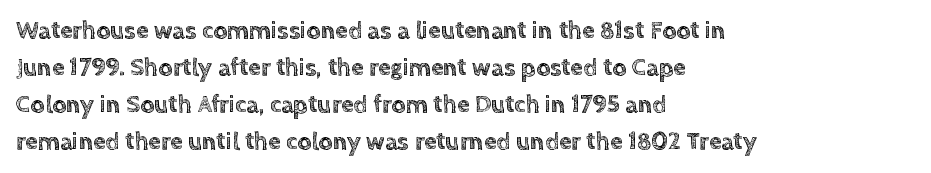
The image shows 25 px text type, upright; set left-aligned, normal line spacing (1.48x), normal letter spacing, not underlined.
